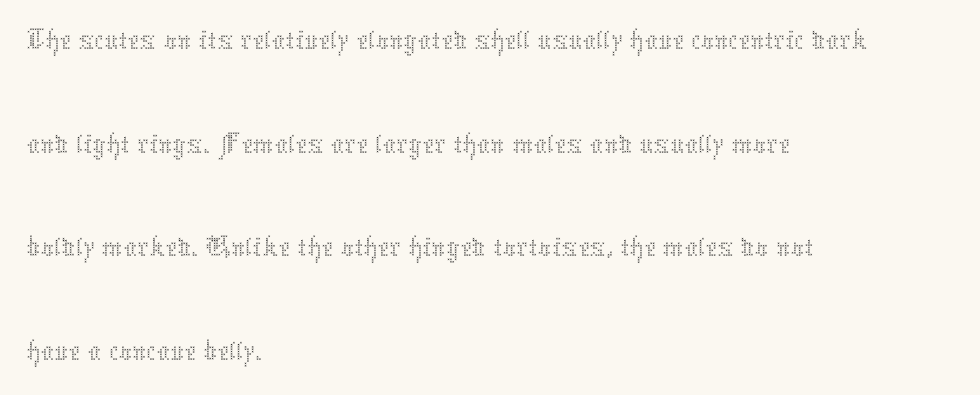
The image shows 66 px thin type, upright; set left-aligned, normal line spacing (1.57x), normal letter spacing, not underlined; medium stroke contrast and a medium x-height.
